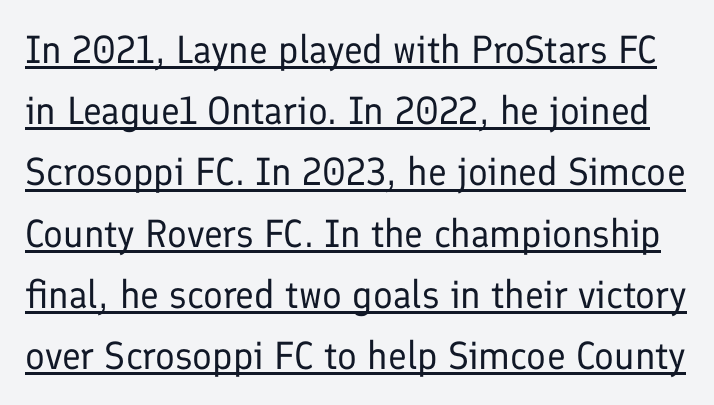
Q: Is the text bold? A: No.
Q: Is the text italic (slanted)? A: No, it is upright.
Q: Is the typeface a serif or a sans-serif typeface? A: Sans-serif.
Q: Is the text underlined? A: Yes.
Q: Is the spacing between letters normal or unusually wide? A: Normal.
Q: Is the spacing between lines tight, normal or loose? A: Normal.
Q: Width (condensed, normal, or wide)? A: Normal.
Q: Stroke contrast? A: Low.
Q: x-height? A: Medium.
Q: Monospaced? A: No.
